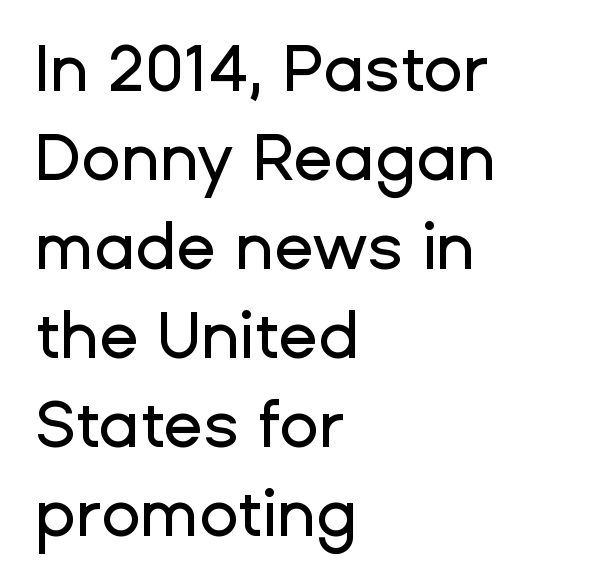
A typesetter would call this leading conventional body-copy spacing. The letters stand upright; this is a roman face. A classic flush-left, rag-right setting is used for this passage. The passage shown is not underscored anywhere. To sum up the face: it is a sans, with no serifs.
